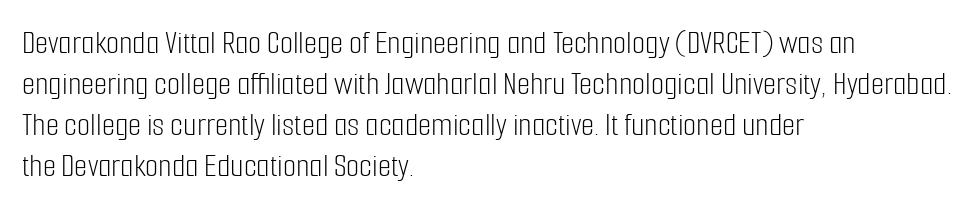
Q: Is the text bold? A: No.
Q: Is the text italic (slanted)? A: No, it is upright.
Q: Is the typeface a serif or a sans-serif typeface? A: Sans-serif.
Q: Is the text underlined? A: No.
Q: How is the paragraph aligned? A: Left-aligned.
Q: Is the spacing between letters normal or unusually wide? A: Normal.
Q: Width (condensed, normal, or wide)? A: Condensed.
Q: Stroke contrast? A: Low.
Q: x-height? A: Medium.
Q: Monospaced? A: No.
